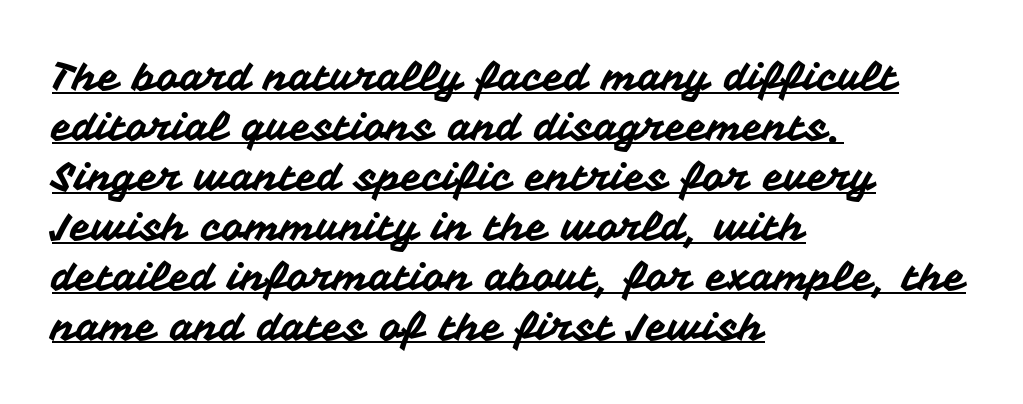
This is sans-serif lettering, the kind often seen on screens and signage. The sample's only ornament is a line tracing under the words. The passage is arranged the way most books set body copy — flush left. Words appear dense and cohesive because spacing is normal. Regular leading.
